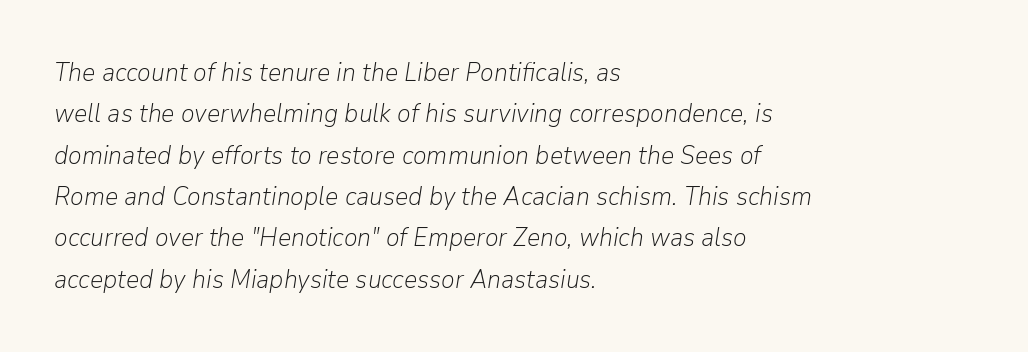
How are the letters spaced? Ordinarily, with no added tracking. Letters rest on an invisible, unmarked baseline. In terms of leading, this rendering sits right in the middle. Italic? Definitely — the glyphs are oblique.
